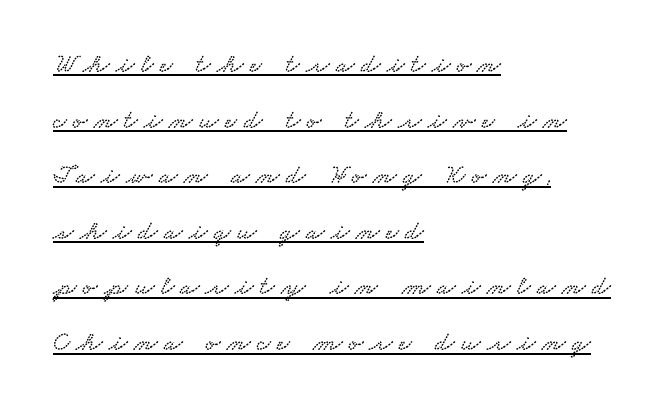
Honestly, the letter spacing is so wide it's the main thing you notice. Quick note: underline on. This rendering uses left alignment, leaving the right contour irregular. Quick note: interline space is abundant.
